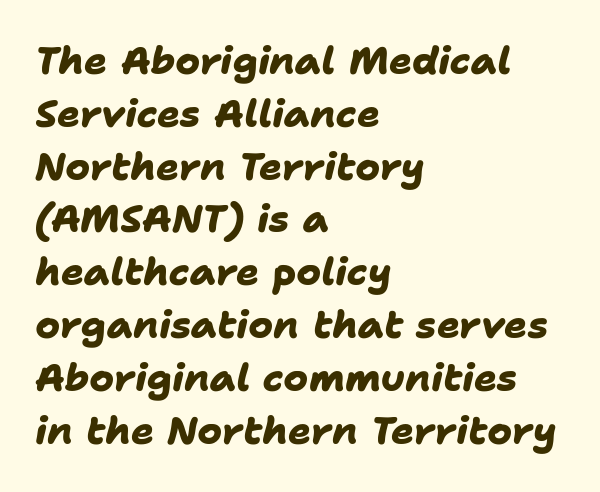
{"serif": "no", "bold": "yes", "weight": "heavy", "width": "normal", "stroke_contrast": "low", "x_height": "medium", "monospaced": "no", "underline": "no", "align": "left", "line_spacing": "normal", "line_spacing_ratio": 1.39, "letter_spacing": "normal", "letter_spacing_em": 0.0, "glyph_px": 38}
